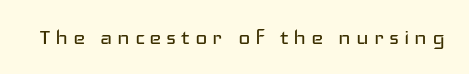
{"italic": "no", "bold": "no", "underline": "no", "glyph_px": 26}
